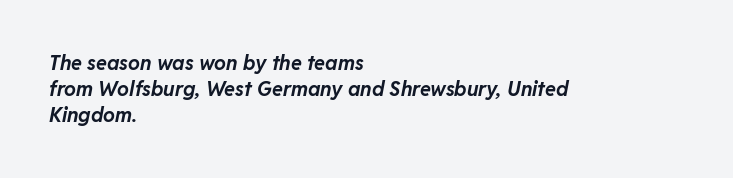
The image shows 20 px bold type, italic (leaning right); set left-aligned, normal line spacing (1.31x), normal letter spacing, not underlined.
